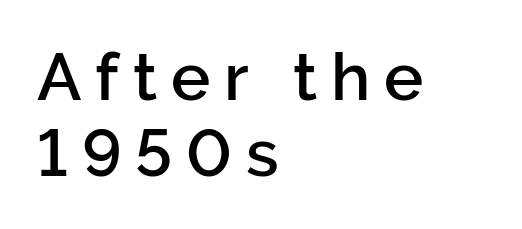
The typeface chosen for these lines omits serifs. It's the straight-up-and-down kind of type. The typesetting leans somewhat heavy: a semibold. Is this a fixed-width face? No — the glyphs have proportional, varying widths.
